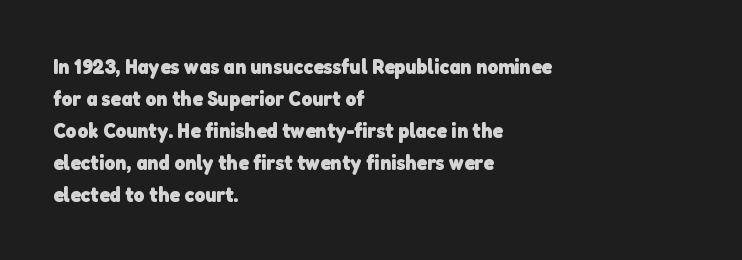
Q: Is the text bold? A: Yes.
Q: Is the text underlined? A: No.
Q: How is the paragraph aligned? A: Left-aligned.
Q: Is the spacing between letters normal or unusually wide? A: Normal.
Q: Is the spacing between lines tight, normal or loose? A: Normal.
